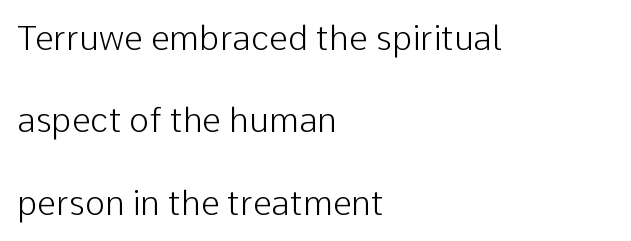
Weight: regular or lighter. This rendering leaves character spacing at its baseline value. The glyphs in this specimen are sans serif. The strip under each line holds only bare page. Casual observation: everything's shoved over to the left. Looks like regular typesetting: each glyph gets only the width it needs.
